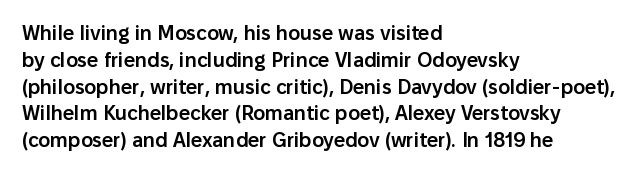
{"italic": "no", "bold": "semi", "underline": "no", "align": "left", "line_spacing": "normal", "line_spacing_ratio": 1.34, "letter_spacing": "normal", "letter_spacing_em": 0.0, "glyph_px": 20}
